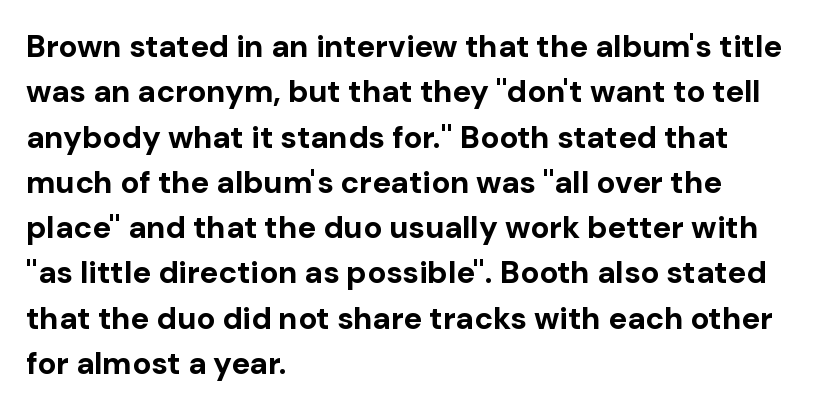
This block has exactly the height ordinary leading produces. In terms of letterspacing, this is plain default setting. You can tell from the bare stems that sans-serif type was used. Quick note: not italic, upright. Each row of text sits above clean, open space. You could not count columns in this text — the font is proportionally spaced.
